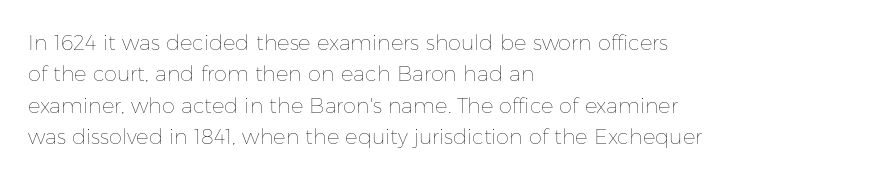
Each row of text sits above clean, open space. Italic? Not at all — the glyphs are vertical. Typeset ragged right — the left edge is the straight one. Each word holds together tightly as a unit, with standard inter-letter gaps. Interline gaps are of average width in this sample.
